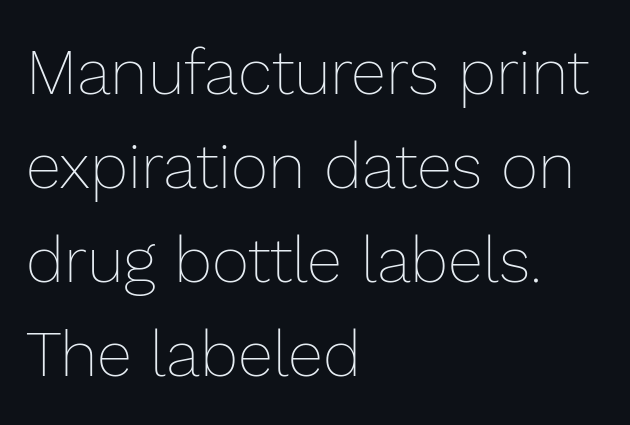
Q: Is the text bold? A: No.
Q: Is the text italic (slanted)? A: No, it is upright.
Q: Is the text underlined? A: No.
Q: How is the paragraph aligned? A: Left-aligned.
Q: Is the spacing between letters normal or unusually wide? A: Normal.
Q: Is the spacing between lines tight, normal or loose? A: Normal.
Q: Width (condensed, normal, or wide)? A: Normal.
Q: Stroke contrast? A: Low.
Q: x-height? A: Medium.
Q: Monospaced? A: No.
